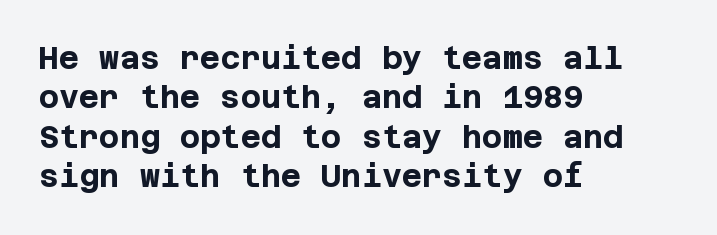
How are the letters spaced? Ordinarily, with no added tracking. This is sans-serif lettering, the kind often seen on screens and signage. Tall strokes in this sample are plumb rather than angled. Evenly set lines give the paragraph a standard silhouette. These lines stack with their left ends in a neat column. A bare baseline throughout the passage.
